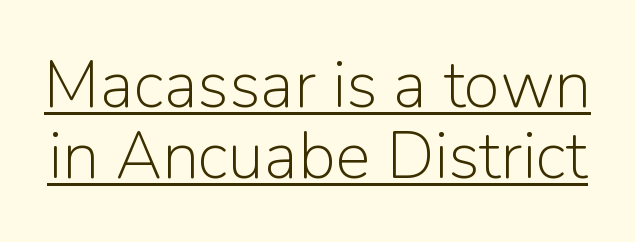
Q: Is the text bold? A: No.
Q: Is the text italic (slanted)? A: No, it is upright.
Q: Is the typeface a serif or a sans-serif typeface? A: Sans-serif.
Q: Is the text underlined? A: Yes.
Q: Is the spacing between letters normal or unusually wide? A: Normal.
Q: Is the spacing between lines tight, normal or loose? A: Tight.
Q: Width (condensed, normal, or wide)? A: Normal.
Q: Stroke contrast? A: Low.
Q: x-height? A: Medium.
Q: Monospaced? A: No.
